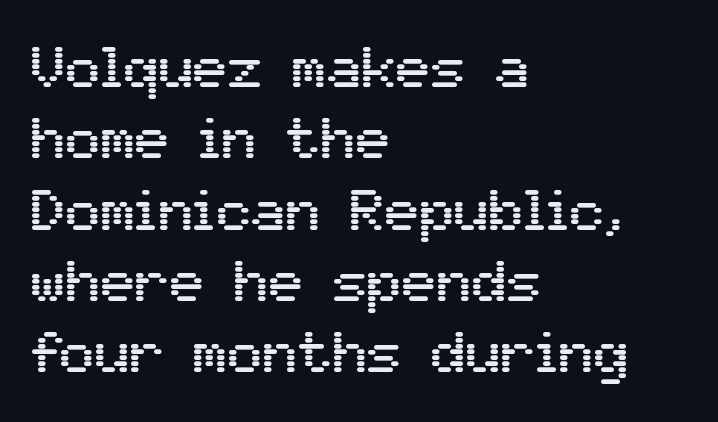
How are the letters spaced? Ordinarily, with no added tracking. Short and long lines alike share a common starting point at left. The specimen omits any rule beneath the text block's lines. A sans-serif font was chosen for this passage. Tall strokes in this sample are plumb rather than angled. Varying glyph widths throughout — classic text-font behaviour.
